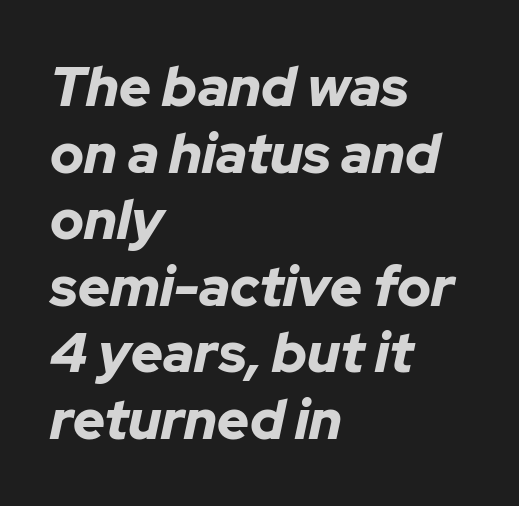
{"italic": "yes", "lean": "right", "slant_degrees": 12, "bold": "yes", "weight": "bold", "width": "normal", "stroke_contrast": "low", "x_height": "medium", "monospaced": "no", "underline": "no", "align": "left", "line_spacing_ratio": 1.21, "letter_spacing": "normal", "letter_spacing_em": 0.0, "glyph_px": 55}
